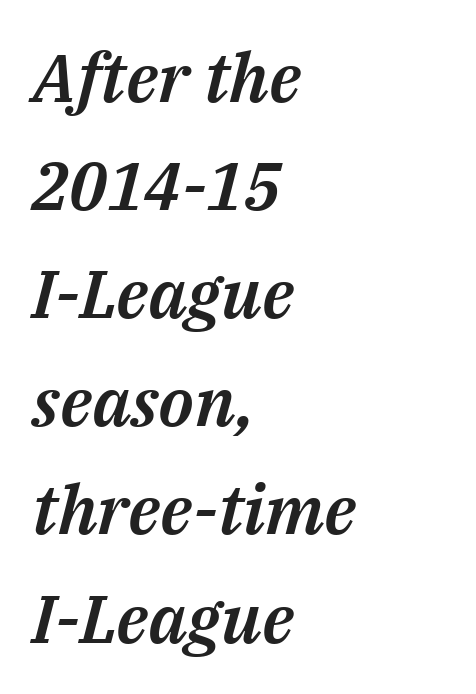
The image shows 68 px text type, italic (leaning right); set left-aligned, normal line spacing (1.59x), normal letter spacing, not underlined; medium stroke contrast and a medium x-height.
